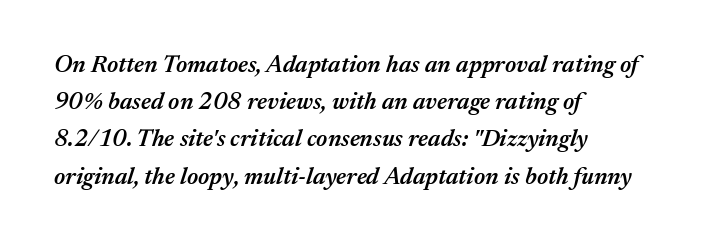
The image shows 24 px text type, italic (leaning right); set left-aligned, normal line spacing (1.55x), normal letter spacing, not underlined.
